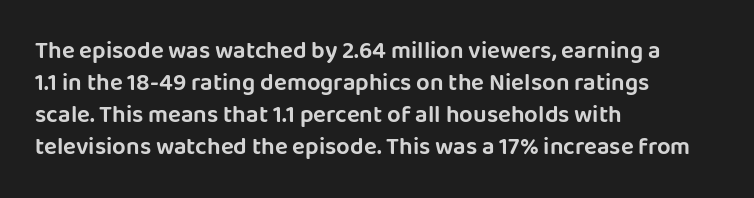
Just letters on the line, the space beneath them empty. Honestly, the row spacing looks completely unremarkable. No italicization has been applied; the sample stays upright. Teacher's note: observe the even left margin — that is flush-left alignment. Glyph-to-glyph distance matches everyday printed text.
